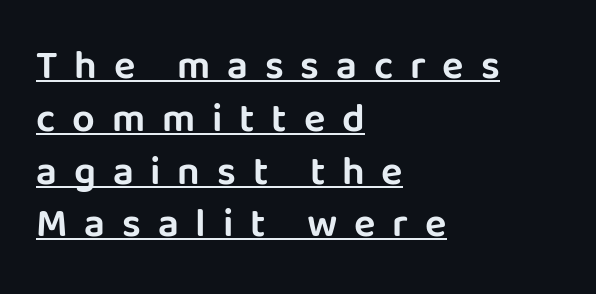
The image shows 40 px sans-serif type, upright; set left-aligned, normal line spacing (1.32x), unusually wide letter spacing (+0.42 em), underlined; low stroke contrast and a large x-height.
